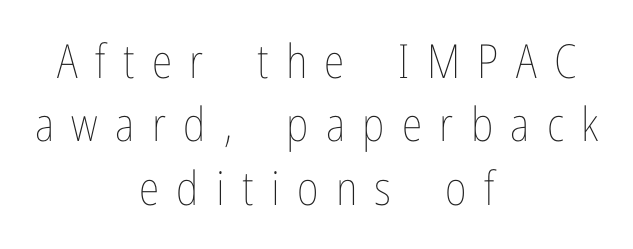
Q: Is the text bold? A: No.
Q: Is the text italic (slanted)? A: No, it is upright.
Q: Is the text underlined? A: No.
Q: How is the paragraph aligned? A: Centered.
Q: Is the spacing between letters normal or unusually wide? A: Unusually wide.
Q: Is the spacing between lines tight, normal or loose? A: Normal.
Q: Width (condensed, normal, or wide)? A: Condensed.
Q: Stroke contrast? A: Low.
Q: x-height? A: Medium.
Q: Monospaced? A: No.
